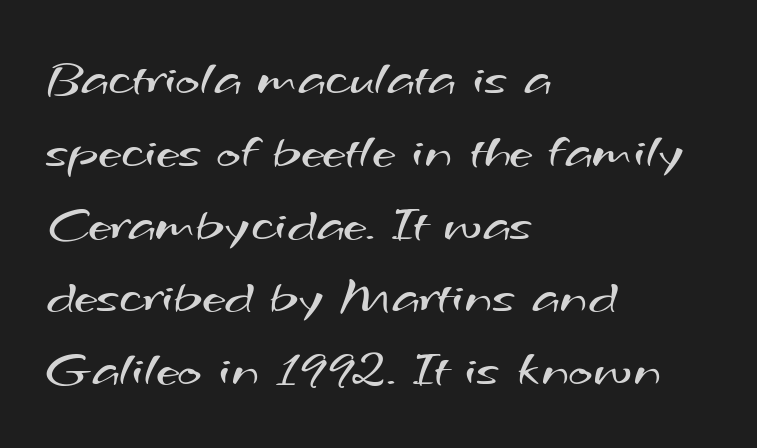
A typesetter would call this proportional, since set widths differ per character. The line texture is even and compact thanks to regular tracking. The block of text has a typical density, with ordinary space between rows. Short and long lines alike share a common starting point at left. The characters display no serif detailing; their extremities are plain. Lines of text with bare space underneath.
